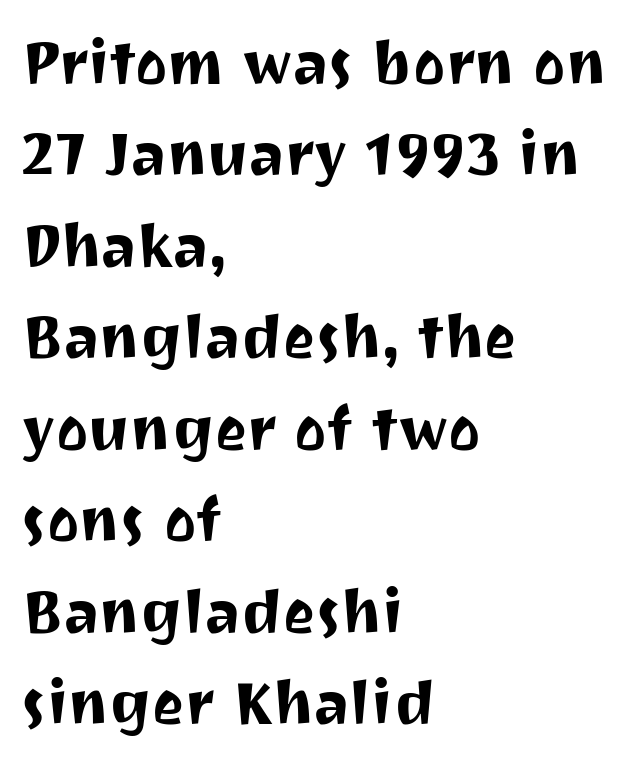
The image shows 61 px sans-serif type, upright; set left-aligned, normal line spacing (1.5x), normal letter spacing, not underlined; medium stroke contrast and a medium x-height.
